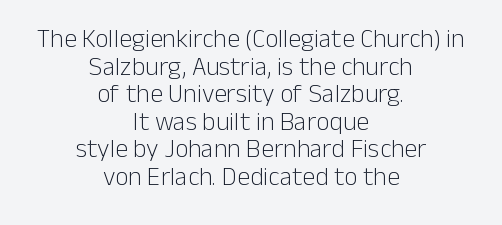
The image shows 26 px text type, upright; set centered, tight line spacing (1.06x), normal letter spacing, not underlined.
